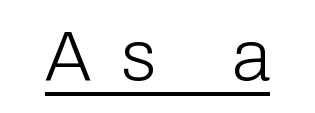
Q: Is the text bold? A: No.
Q: Is the text italic (slanted)? A: No, it is upright.
Q: Is the typeface a serif or a sans-serif typeface? A: Sans-serif.
Q: Is the text underlined? A: Yes.
Q: Is the spacing between letters normal or unusually wide? A: Unusually wide.
Q: Width (condensed, normal, or wide)? A: Normal.
Q: Stroke contrast? A: Low.
Q: x-height? A: Medium.
Q: Monospaced? A: No.
